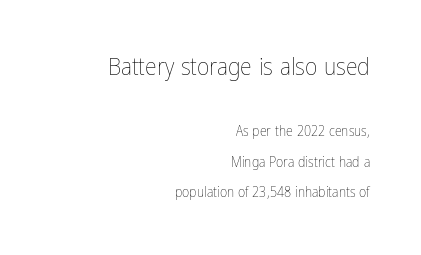
Glance below the letters and you will spot only blank space. Notice the wide empty band between every row — that's loose leading. The typeface has the unassuming heft of standard copy or less. The text block is weighted toward the right margin, trailing off unevenly leftward. There is no visible air inserted between adjacent glyphs. Posture: vertical.
